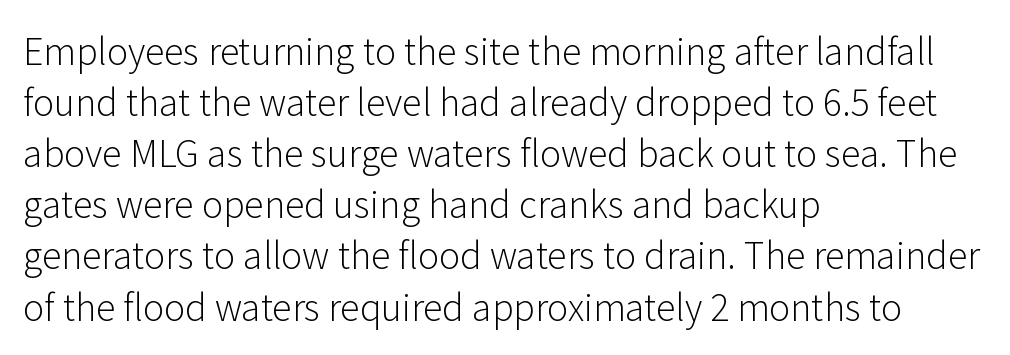
The image shows 36 px light sans-serif type, upright; set left-aligned, normal line spacing (1.42x), normal letter spacing, not underlined; low stroke contrast and a medium x-height.
